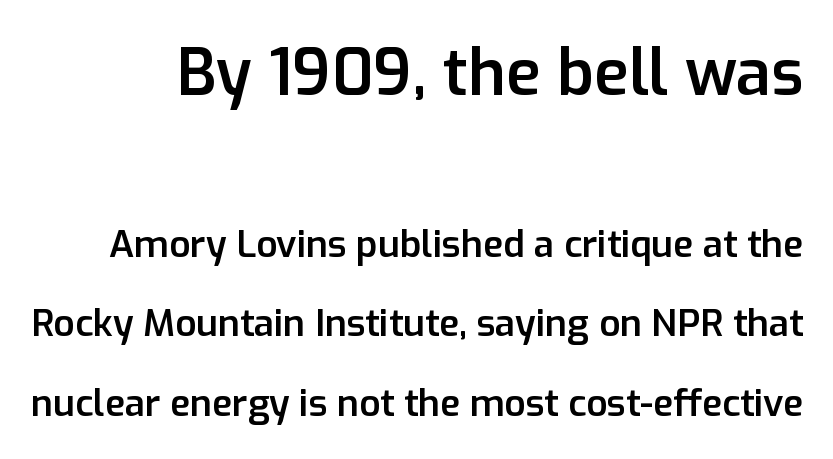
The image shows 64 px semibold sans-serif type, upright; set loose line spacing (2.15x), normal letter spacing, not underlined; the first (top) block is 1.73x larger; low stroke contrast and a medium x-height.
